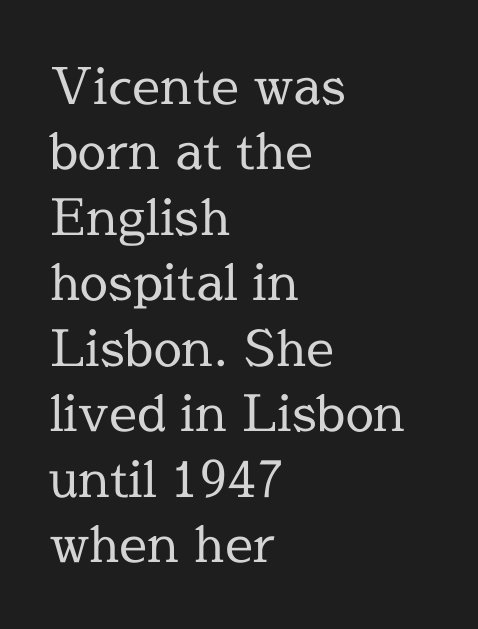
Q: Is the text bold? A: No.
Q: Is the text italic (slanted)? A: No, it is upright.
Q: Is the typeface a serif or a sans-serif typeface? A: Serif.
Q: Is the text underlined? A: No.
Q: How is the paragraph aligned? A: Left-aligned.
Q: Is the spacing between letters normal or unusually wide? A: Normal.
Q: Is the spacing between lines tight, normal or loose? A: Normal.
Q: Width (condensed, normal, or wide)? A: Normal.
Q: x-height? A: Medium.
Q: Monospaced? A: No.
